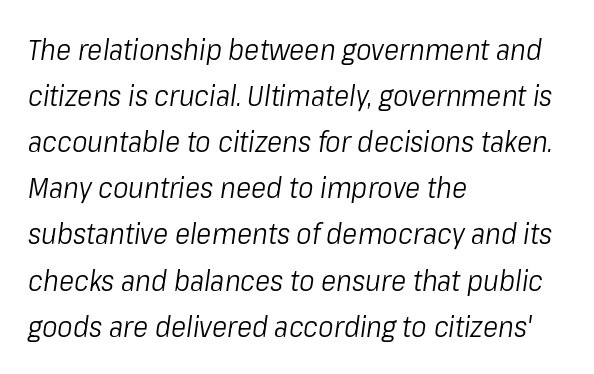
The image shows 29 px light, condensed type, italic (leaning right); set left-aligned, normal line spacing (1.59x), normal letter spacing, not underlined; low stroke contrast and a medium x-height.
